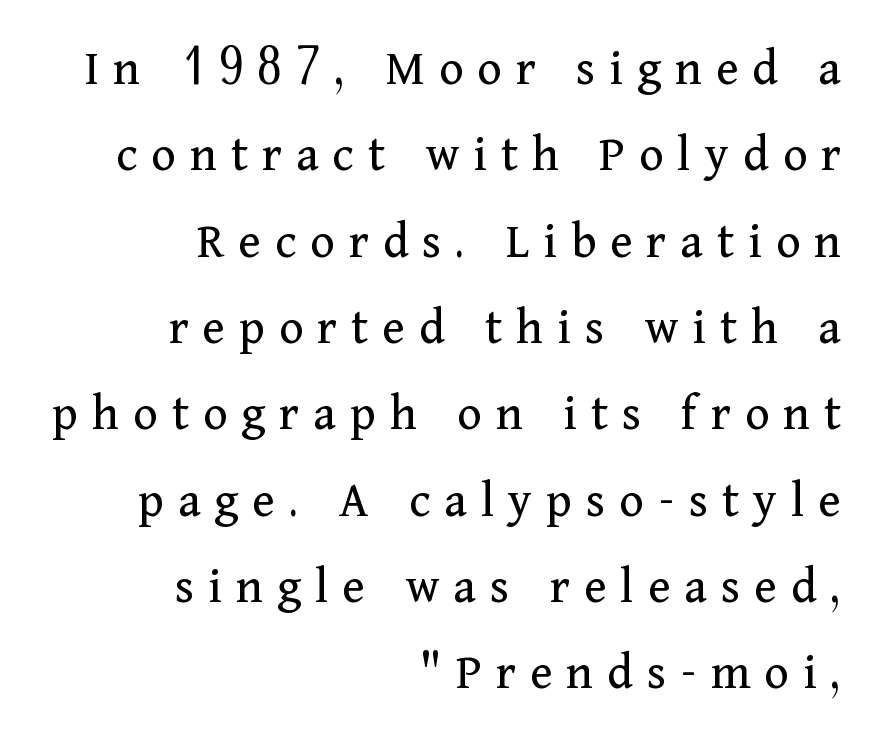
{"serif": "yes", "italic": "no", "bold": "no", "weight": "regular", "width": "normal", "stroke_contrast": "medium", "x_height": "medium", "monospaced": "no", "underline": "no", "align": "right", "line_spacing": "normal", "line_spacing_ratio": 1.66, "letter_spacing": "wide", "letter_spacing_em": 0.27, "glyph_px": 52}
